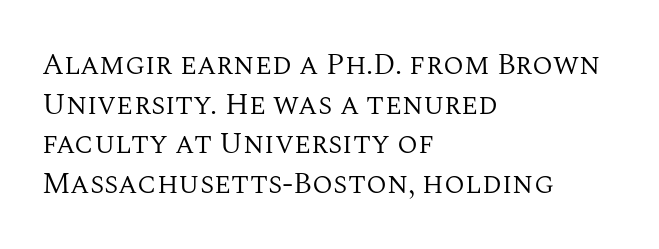
The area under the type is left untouched. Rendered with straight, roman letterforms. Weight class: somewhere from thin through regular. How are the letters spaced? Ordinarily, with no added tracking.
